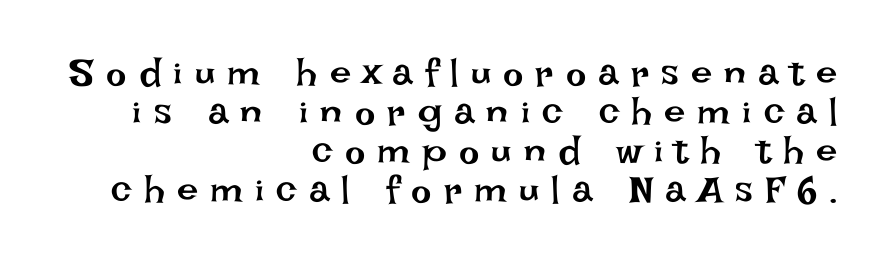
{"italic": "no", "bold": "no", "weight": "regular", "width": "normal", "stroke_contrast": "low", "x_height": "large", "monospaced": "no", "underline": "no", "align": "right", "line_spacing": "tight", "line_spacing_ratio": 1.03, "letter_spacing": "wide", "letter_spacing_em": 0.32, "glyph_px": 38}
